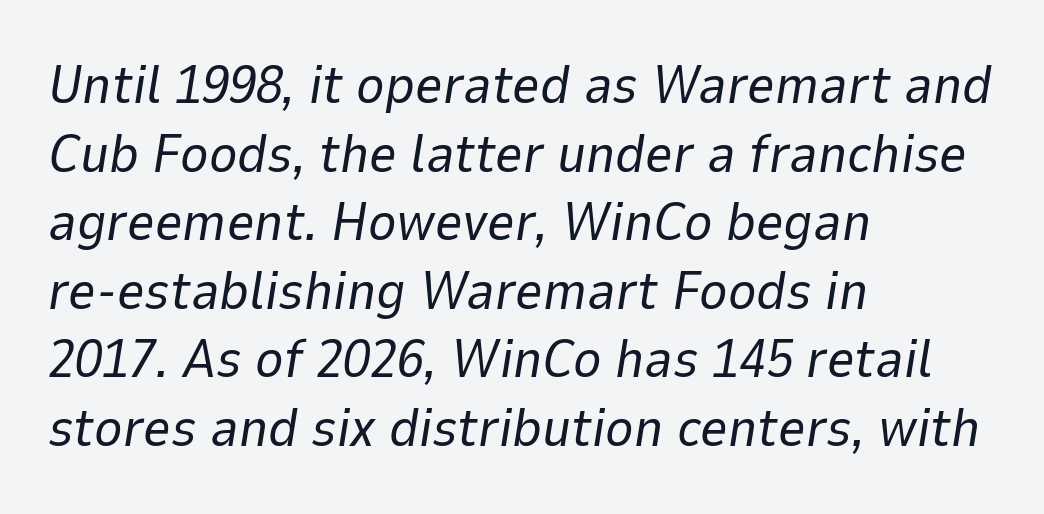
{"italic": "yes", "lean": "right", "slant_degrees": 9, "bold": "no", "weight": "regular", "width": "normal", "stroke_contrast": "low", "x_height": "medium", "monospaced": "no", "underline": "no", "align": "left", "line_spacing": "normal", "line_spacing_ratio": 1.27, "letter_spacing": "normal", "letter_spacing_em": 0.0, "glyph_px": 54}
